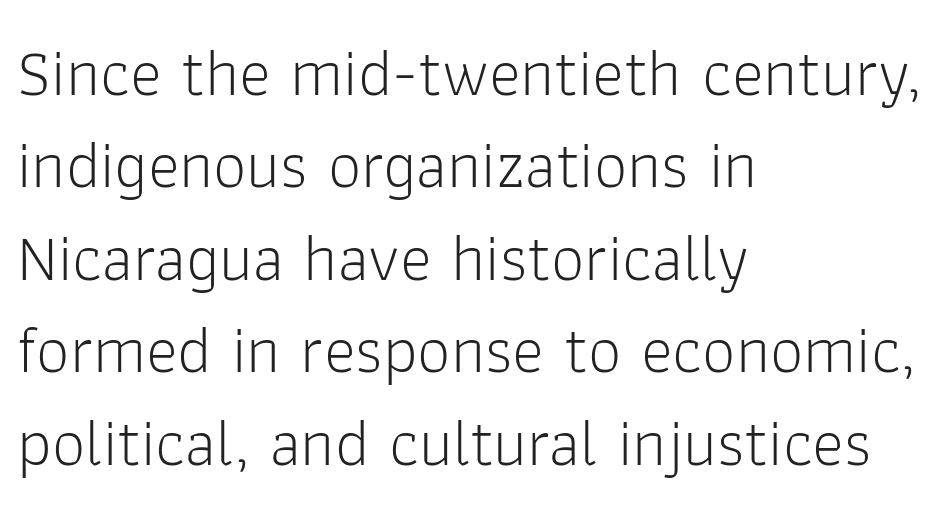
Q: Is the text bold? A: No.
Q: Is the text italic (slanted)? A: No, it is upright.
Q: Is the typeface a serif or a sans-serif typeface? A: Sans-serif.
Q: Is the text underlined? A: No.
Q: How is the paragraph aligned? A: Left-aligned.
Q: Is the spacing between letters normal or unusually wide? A: Normal.
Q: Is the spacing between lines tight, normal or loose? A: Normal.
Q: Width (condensed, normal, or wide)? A: Normal.
Q: Stroke contrast? A: Low.
Q: x-height? A: Medium.
Q: Monospaced? A: No.
